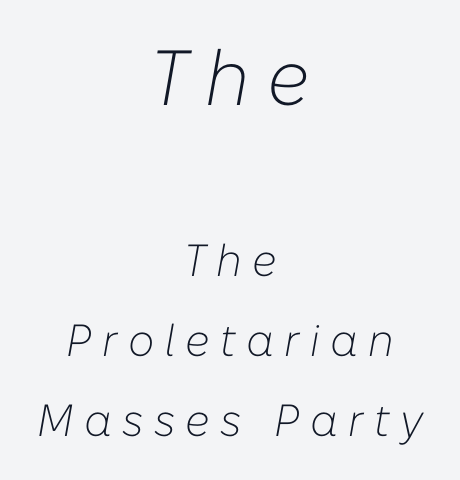
{"italic": "yes", "lean": "right", "slant_degrees": 10, "bold": "no", "weight": "light", "width": "normal", "stroke_contrast": "low", "x_height": "medium", "monospaced": "no", "underline": "no", "align": "center", "line_spacing_ratio": 1.78, "letter_spacing": "wide", "letter_spacing_em": 0.23, "larger_block": "first", "size_ratio": 1.73, "glyph_px": 78}
